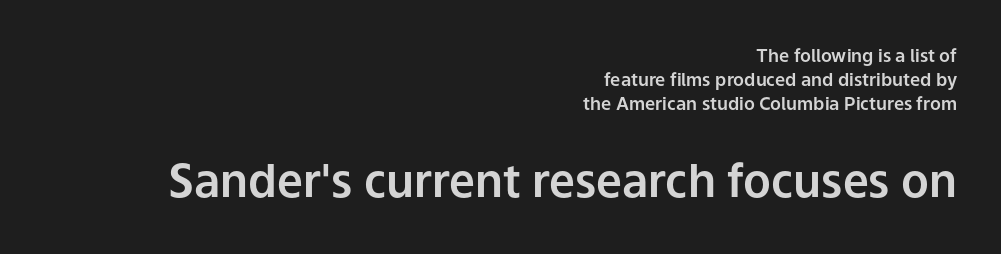
The image shows 46 px sans-serif type, upright; set right-aligned, normal line spacing (1.32x), normal letter spacing, not underlined; the second (bottom) block is 2.56x larger; low stroke contrast and a medium x-height.
